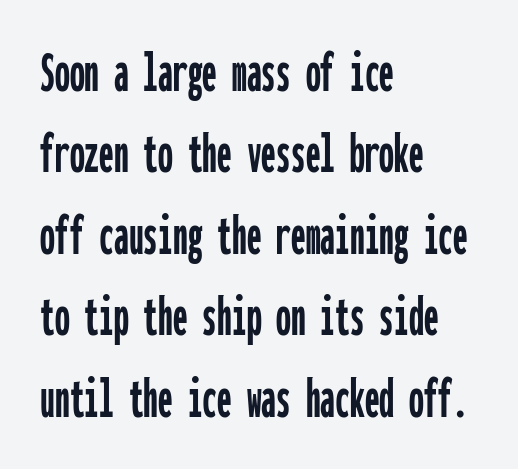
The image shows 59 px condensed sans-serif type, upright, monospaced; set left-aligned, normal line spacing (1.38x), normal letter spacing, not underlined; low stroke contrast and a medium x-height.
